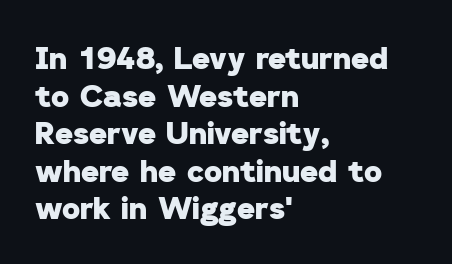
{"serif": "no", "bold": "yes", "weight": "heavy", "width": "normal", "stroke_contrast": "low", "x_height": "medium", "monospaced": "no", "underline": "no", "align": "left", "line_spacing_ratio": 1.21, "letter_spacing": "normal", "letter_spacing_em": 0.0, "glyph_px": 31}
